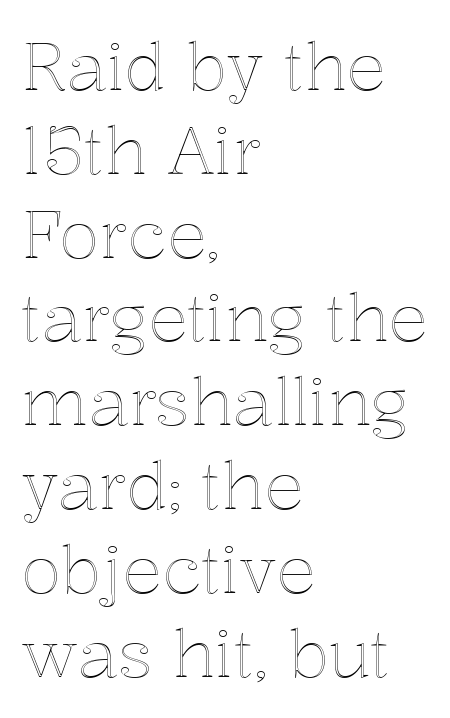
The image shows 66 px text type, upright; set left-aligned, normal line spacing (1.27x), normal letter spacing, not underlined; a medium x-height.
